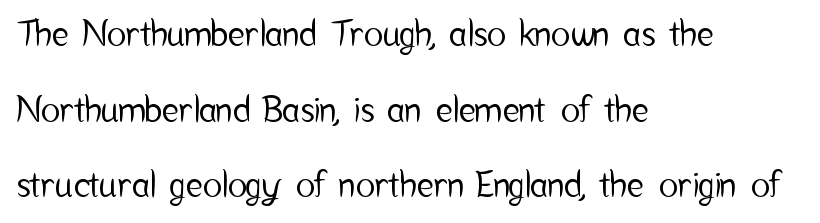
Q: Is the text italic (slanted)? A: No, it is upright.
Q: Is the typeface a serif or a sans-serif typeface? A: Sans-serif.
Q: Is the text underlined? A: No.
Q: How is the paragraph aligned? A: Left-aligned.
Q: Is the spacing between letters normal or unusually wide? A: Normal.
Q: Is the spacing between lines tight, normal or loose? A: Loose.
Q: Width (condensed, normal, or wide)? A: Condensed.
Q: Stroke contrast? A: Low.
Q: x-height? A: Medium.
Q: Monospaced? A: No.
